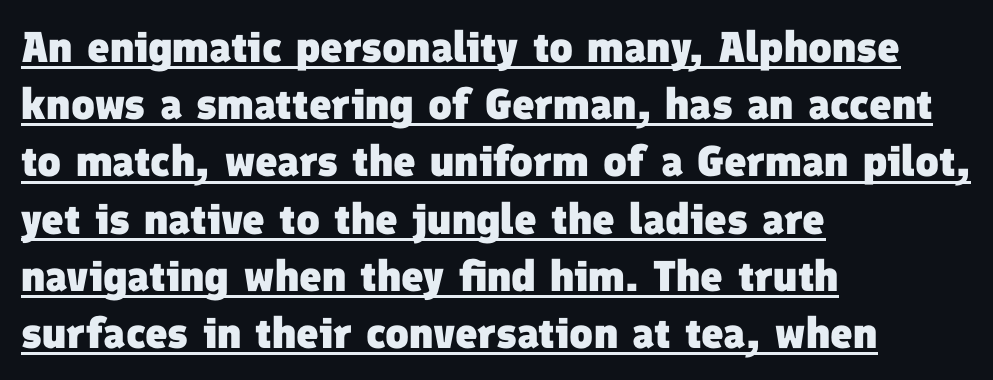
The image shows 43 px heavy sans-serif type; set left-aligned, normal line spacing (1.33x), normal letter spacing, underlined; low stroke contrast and a medium x-height.
